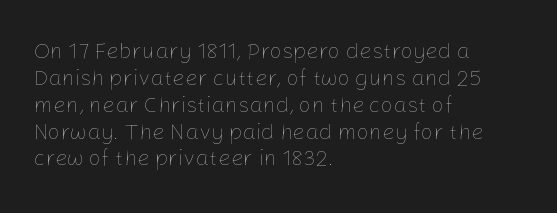
Honestly, the letter spacing is just normal — you wouldn't notice it. A student would call this left alignment; a typographer would say flush left, rag right. The font sits on the lighter half of the weight spectrum, regular included. Just letters on the line, the space beneath them empty.
